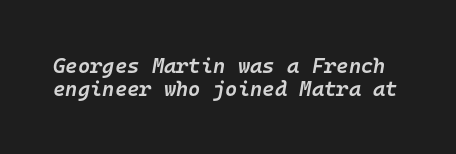
{"italic": "yes", "lean": "right", "slant_degrees": 10, "bold": "semi", "underline": "no", "line_spacing": "tight", "line_spacing_ratio": 1.09, "letter_spacing": "normal", "letter_spacing_em": 0.0, "glyph_px": 21}
